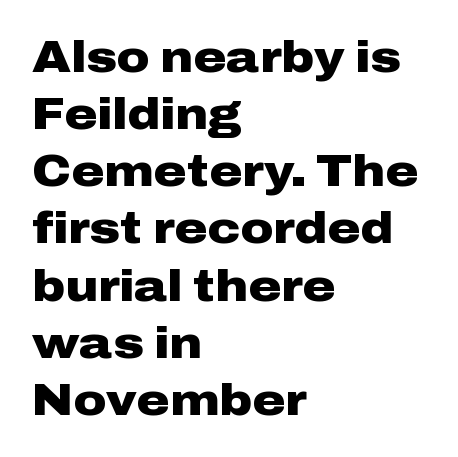
Strokes here are thick enough to call this a true bold. The words here are not underlined. Note the varied advance widths — an 'i' is clearly narrower than an 'm'. Here the glyphs are tracked normally, forming tight word shapes. These lines are set flush left with a ragged right edge. These lines are composed in type without serifs.
